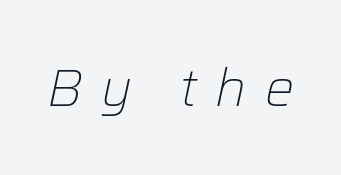
Letters have the restrained weight of plain body copy at most. Posture: slanted. The space beneath each line is pristine and unruled. Looks like regular typesetting: each glyph gets only the width it needs. A typesetter would call this heavily tracked-out type.
